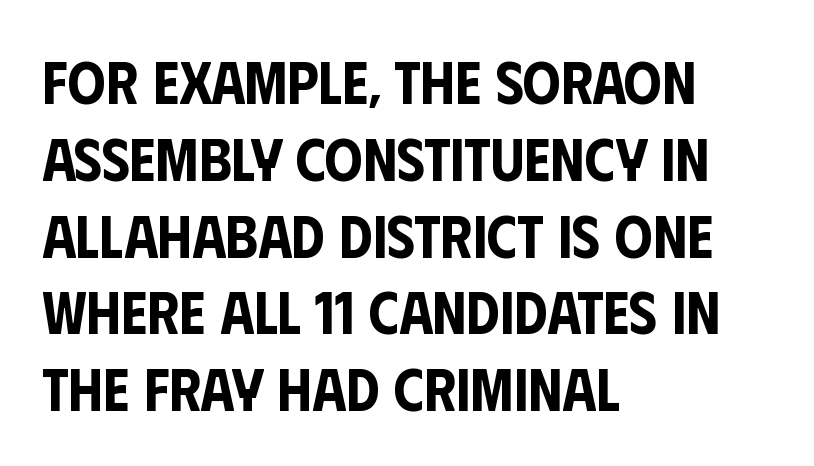
The axis of the letterforms is exactly vertical. A normal amount of white space separates one row of letters from the next. All the whitespace from short lines collects on the right. Serif or sans? Sans — the stroke terminals are bare. The area under the type is left untouched. There is no visible air inserted between adjacent glyphs.
